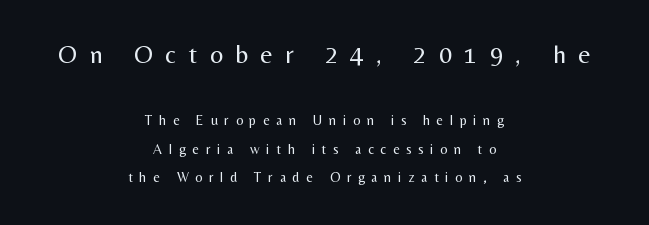
The image shows 26 px text type, upright; set centered, loose line spacing (2.05x), unusually wide letter spacing (+0.48 em), not underlined; the first (top) block is 1.86x larger.
